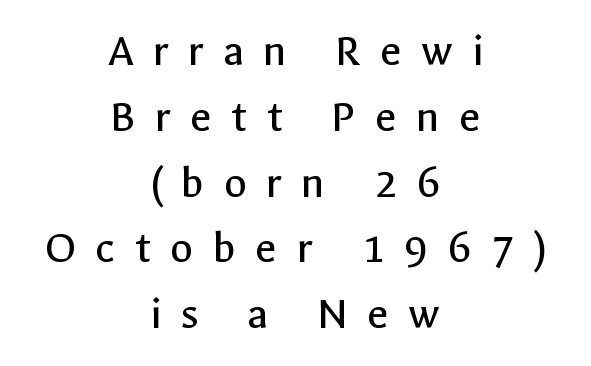
Observe the wide spacing: letters keep a clear distance from each other. The face used here is proportionally spaced, like ordinary book or web type. Rows of type keep a routine distance in the vertical direction. The lettering holds an erect, upright posture throughout.
